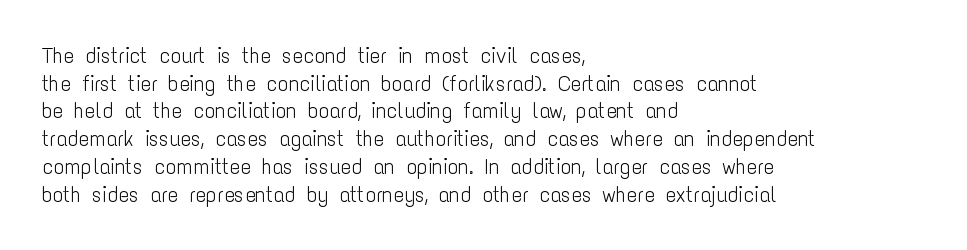
{"italic": "no", "bold": "no", "underline": "no", "align": "left", "line_spacing": "normal", "line_spacing_ratio": 1.26, "letter_spacing": "normal", "letter_spacing_em": 0.0, "glyph_px": 22}
